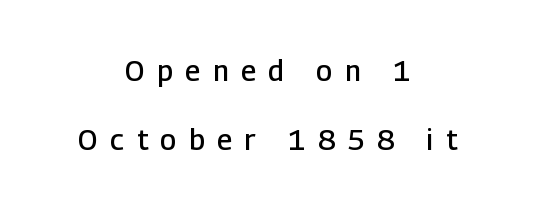
The image shows 28 px semibold sans-serif type, upright; set centered, loose line spacing (2.47x), unusually wide letter spacing (+0.45 em), not underlined; low stroke contrast and a medium x-height.
